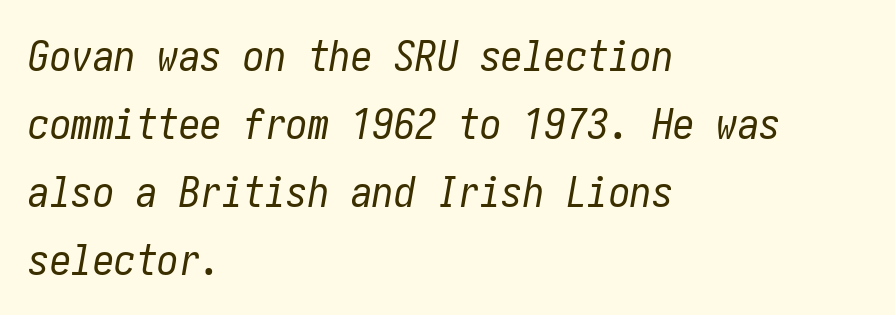
Q: Is the text bold? A: No.
Q: Is the text italic (slanted)? A: Yes, it leans right by about 10 degrees.
Q: Is the text underlined? A: No.
Q: How is the paragraph aligned? A: Left-aligned.
Q: Is the spacing between letters normal or unusually wide? A: Normal.
Q: Is the spacing between lines tight, normal or loose? A: Normal.
Q: Width (condensed, normal, or wide)? A: Condensed.
Q: Stroke contrast? A: Low.
Q: x-height? A: Medium.
